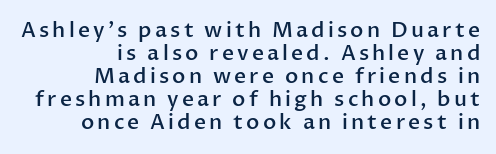
Q: Is the text bold? A: Semi-bold.
Q: Is the text italic (slanted)? A: No, it is upright.
Q: Is the text underlined? A: No.
Q: How is the paragraph aligned? A: Right-aligned.
Q: Is the spacing between lines tight, normal or loose? A: Tight.
